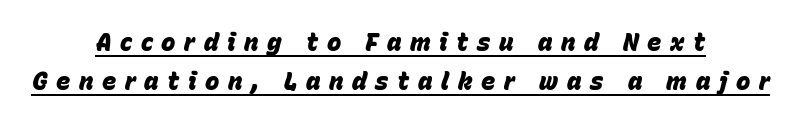
The image shows 24 px bold type, italic (leaning right); set centered, normal line spacing (1.62x), unusually wide letter spacing (+0.36 em), underlined.
